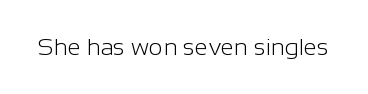
The image shows 24 px text type, upright; set normal letter spacing, not underlined.
